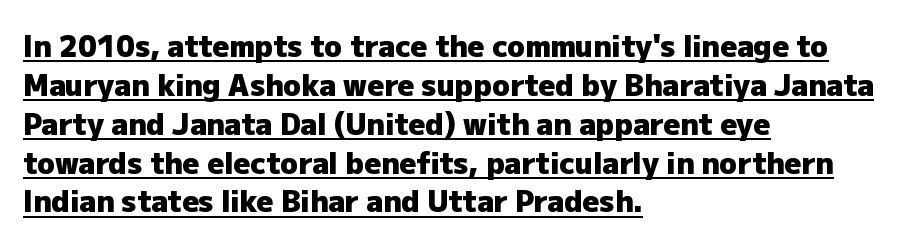
{"serif": "no", "italic": "no", "bold": "yes", "weight": "heavy", "width": "normal", "stroke_contrast": "low", "x_height": "medium", "monospaced": "no", "underline": "yes", "align": "left", "line_spacing": "normal", "line_spacing_ratio": 1.34, "letter_spacing": "normal", "letter_spacing_em": 0.0, "glyph_px": 29}
